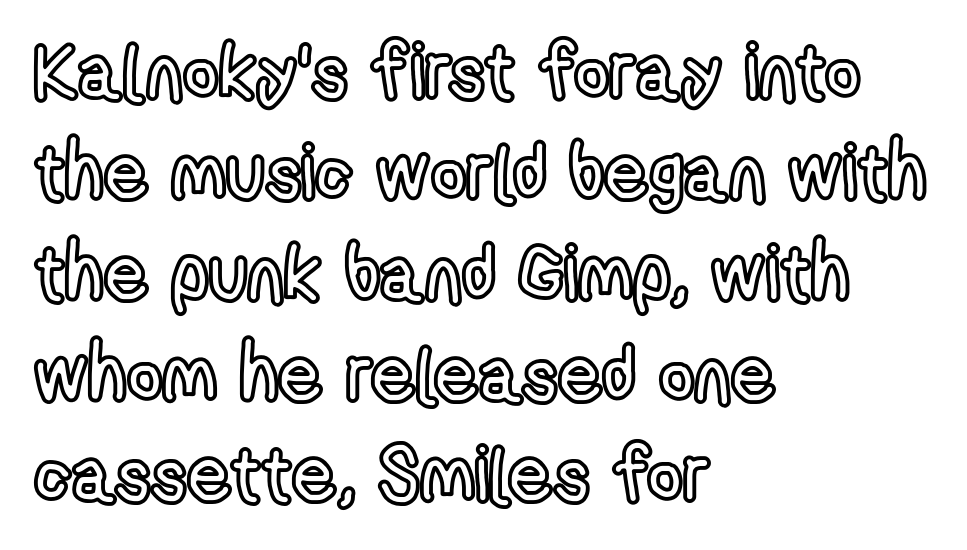
The image shows 77 px condensed type, upright; set left-aligned, normal line spacing (1.31x), normal letter spacing, not underlined; a medium x-height.
